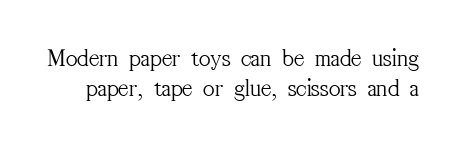
Q: Is the text bold? A: No.
Q: Is the text italic (slanted)? A: No, it is upright.
Q: Is the text underlined? A: No.
Q: Is the spacing between letters normal or unusually wide? A: Normal.
